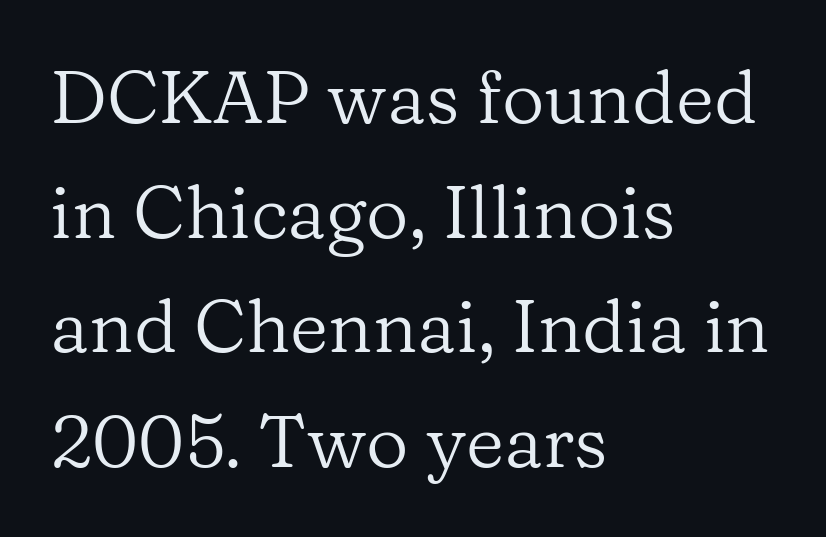
The image shows 74 px regular-weight serif type, upright; set left-aligned, normal line spacing (1.55x), normal letter spacing, not underlined; low stroke contrast and a medium x-height.
